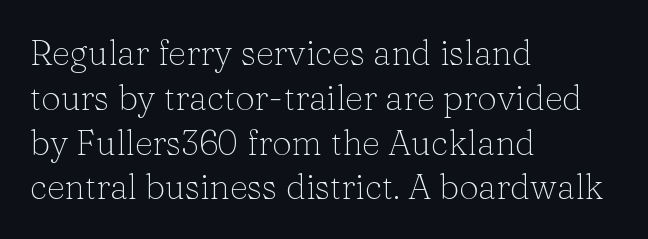
{"serif": "yes", "italic": "no", "bold": "no", "weight": "light", "width": "normal", "stroke_contrast": "low", "x_height": "medium", "monospaced": "no", "underline": "no", "align": "left", "line_spacing": "normal", "line_spacing_ratio": 1.28, "letter_spacing": "normal", "letter_spacing_em": 0.0, "glyph_px": 35}
